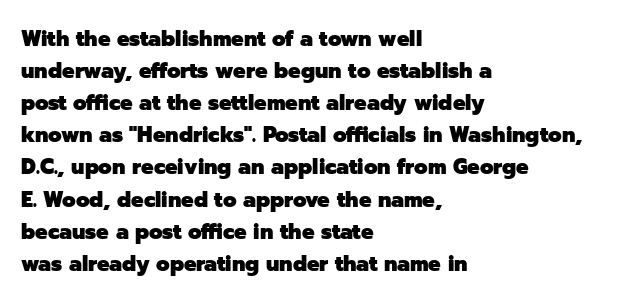
{"italic": "no", "bold": "yes", "underline": "no", "align": "left", "line_spacing": "normal", "line_spacing_ratio": 1.46, "letter_spacing": "normal", "letter_spacing_em": 0.0, "glyph_px": 22}
